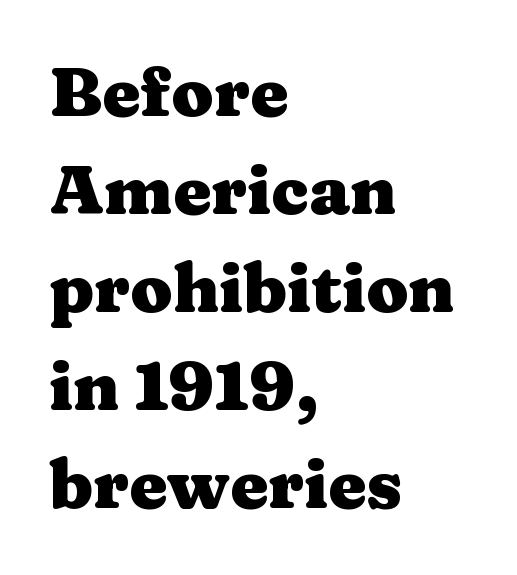
This block has exactly the height ordinary leading produces. The face used here is rendered with its standard letterfit. Lines of text with bare space underneath. The lettering holds an erect, upright posture throughout. Compared with an ordinary text face, these strokes are far heavier — a full bold.
